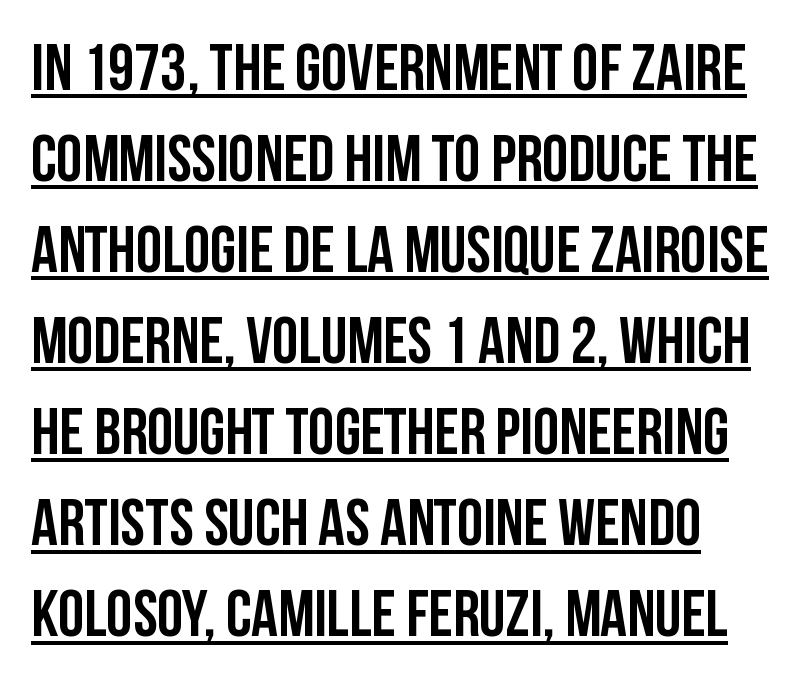
No italicization has been applied; the sample stays upright. The rendering uses natural spacing where letterforms have individual widths. These characters rest on top of a visible drawn line. The passage shown is emphatically bold. Type style note: lacks serifs.
